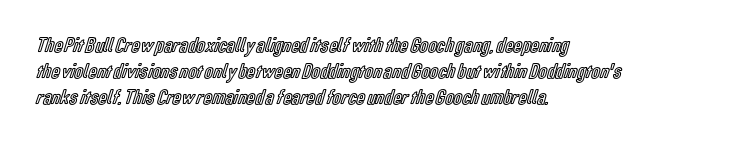
Underline: absent. This rendering uses left alignment, leaving the right contour irregular. In terms of letterspacing, this is plain default setting.
